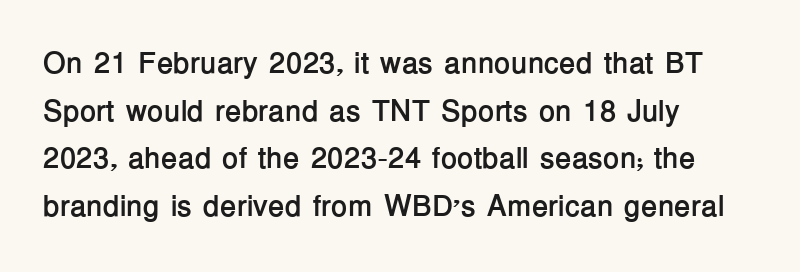
{"serif": "no", "italic": "no", "bold": "yes", "weight": "semibold", "width": "normal", "stroke_contrast": "low", "x_height": "medium", "monospaced": "no", "underline": "no", "align": "left", "line_spacing": "normal", "line_spacing_ratio": 1.59, "letter_spacing": "normal", "letter_spacing_em": 0.0, "glyph_px": 30}
